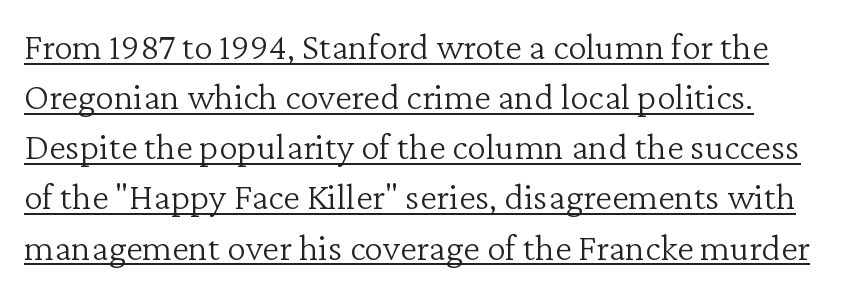
The image shows 38 px light serif type, upright; set normal line spacing (1.32x), normal letter spacing, underlined; low stroke contrast and a medium x-height.
